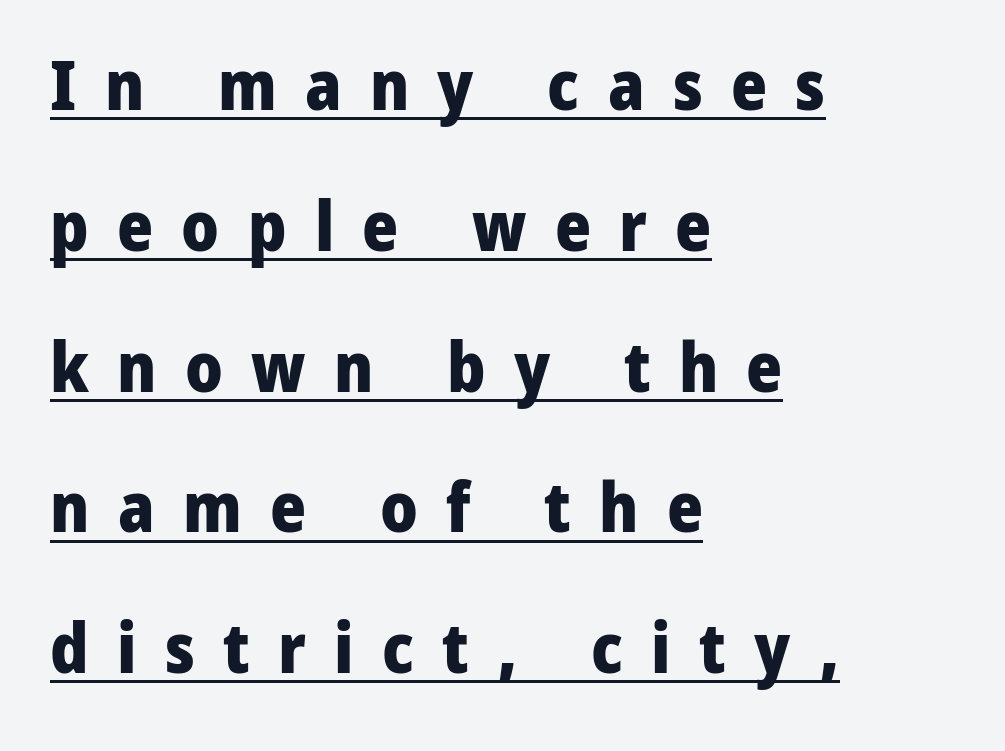
Q: Is the text bold? A: Yes.
Q: Is the text italic (slanted)? A: No, it is upright.
Q: Is the typeface a serif or a sans-serif typeface? A: Sans-serif.
Q: Is the text underlined? A: Yes.
Q: How is the paragraph aligned? A: Left-aligned.
Q: Is the spacing between letters normal or unusually wide? A: Unusually wide.
Q: Is the spacing between lines tight, normal or loose? A: Loose.
Q: Width (condensed, normal, or wide)? A: Normal.
Q: Stroke contrast? A: Low.
Q: x-height? A: Medium.
Q: Monospaced? A: No.
